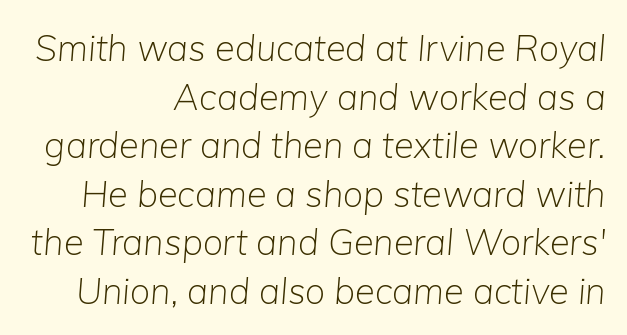
{"italic": "yes", "lean": "right", "slant_degrees": 5, "bold": "no", "weight": "light", "width": "normal", "stroke_contrast": "low", "x_height": "medium", "monospaced": "no", "underline": "no", "align": "right", "line_spacing": "normal", "line_spacing_ratio": 1.35, "letter_spacing": "normal", "letter_spacing_em": 0.0, "glyph_px": 36}
